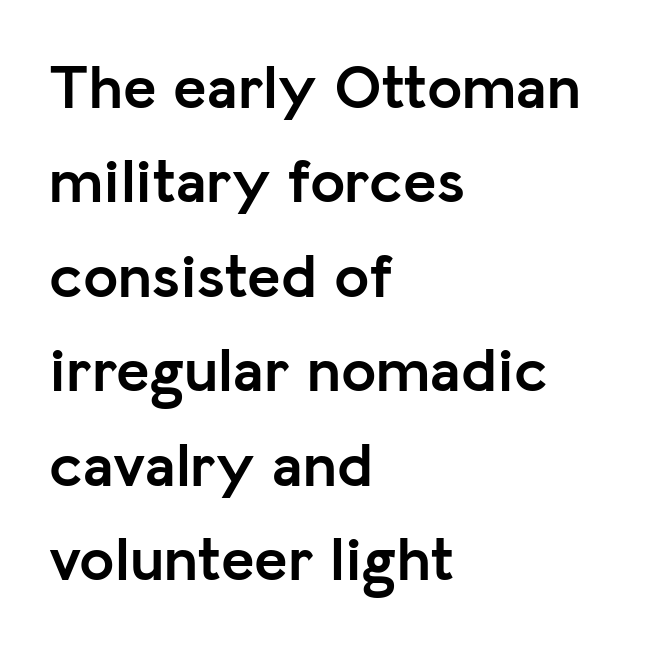
The image shows 63 px semibold sans-serif type, upright; set left-aligned, normal line spacing (1.5x), normal letter spacing, not underlined; low stroke contrast and a medium x-height.
